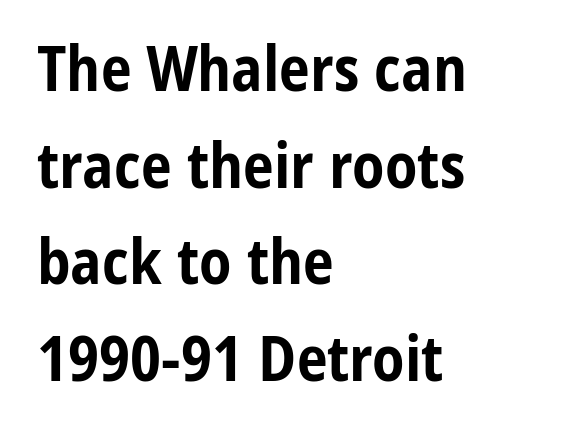
The image shows 62 px bold, condensed sans-serif type, upright; set left-aligned, normal line spacing (1.56x), normal letter spacing, not underlined; low stroke contrast and a medium x-height.
